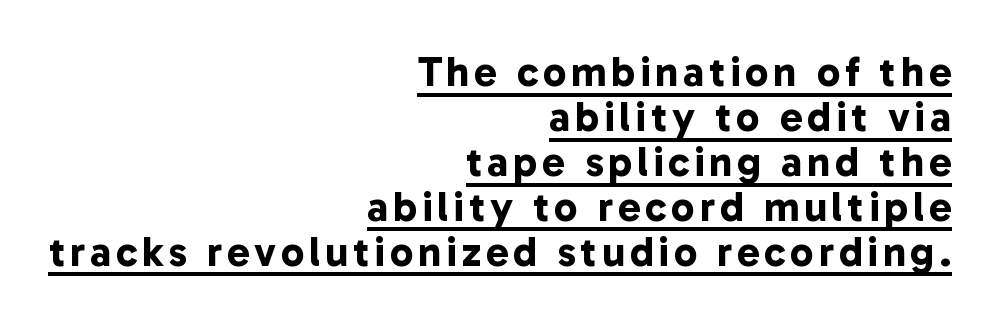
Q: Is the text bold? A: Yes.
Q: Is the typeface a serif or a sans-serif typeface? A: Sans-serif.
Q: Is the text underlined? A: Yes.
Q: How is the paragraph aligned? A: Right-aligned.
Q: Is the spacing between lines tight, normal or loose? A: Tight.
Q: Width (condensed, normal, or wide)? A: Normal.
Q: Stroke contrast? A: Low.
Q: x-height? A: Medium.
Q: Monospaced? A: No.
